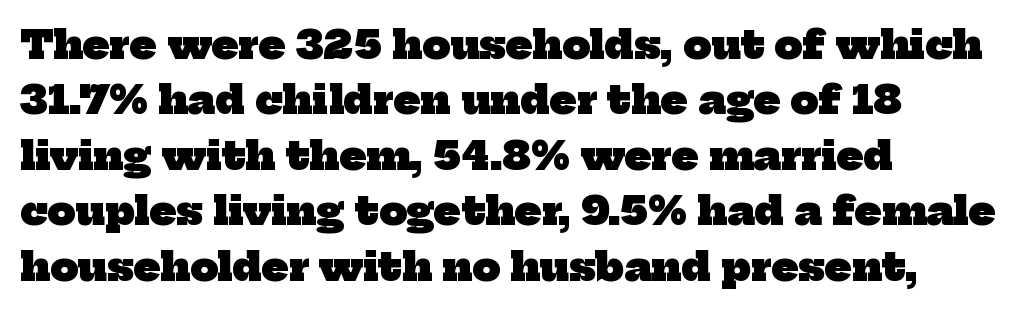
The image shows 39 px heavy serif type; set left-aligned, normal line spacing (1.42x), normal letter spacing, not underlined; low stroke contrast and a medium x-height.
